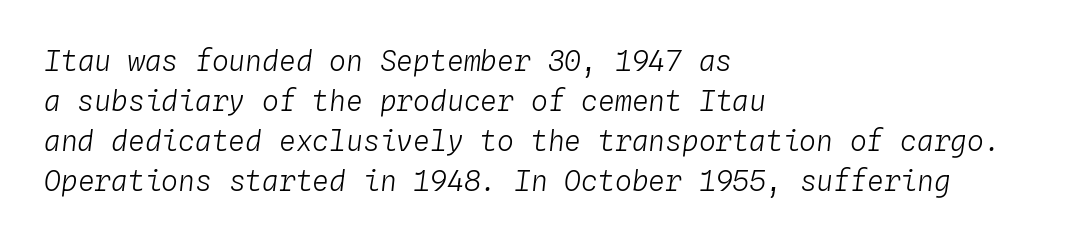
{"italic": "yes", "lean": "right", "slant_degrees": 4, "bold": "no", "weight": "light", "width": "normal", "stroke_contrast": "low", "x_height": "medium", "monospaced": "yes", "underline": "no", "align": "left", "line_spacing": "normal", "line_spacing_ratio": 1.43, "letter_spacing": "normal", "letter_spacing_em": 0.0, "glyph_px": 28}
